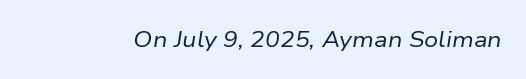
The image shows 22 px text type, italic (leaning right); set normal letter spacing, not underlined.
